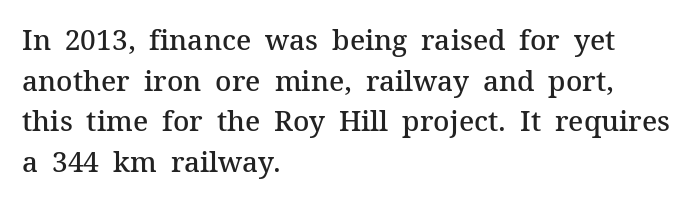
The image shows 28 px semibold serif type, upright; set left-aligned, normal line spacing (1.45x), normal letter spacing, not underlined; medium stroke contrast and a medium x-height.
